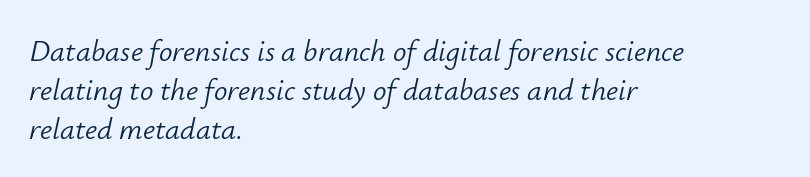
Q: Is the text bold? A: No.
Q: Is the text italic (slanted)? A: Yes, it leans right by about 12 degrees.
Q: Is the text underlined? A: No.
Q: How is the paragraph aligned? A: Left-aligned.
Q: Is the spacing between letters normal or unusually wide? A: Normal.
Q: Is the spacing between lines tight, normal or loose? A: Normal.
Q: Width (condensed, normal, or wide)? A: Normal.
Q: Stroke contrast? A: Low.
Q: x-height? A: Small.
Q: Monospaced? A: No.
